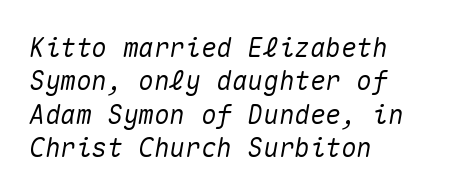
The axis of the letterforms is tilted away from vertical. A normal amount of white space separates one row of letters from the next. This rendering features lettering with no underline. Horizontal alignment here is leftward, the default for most running prose.
